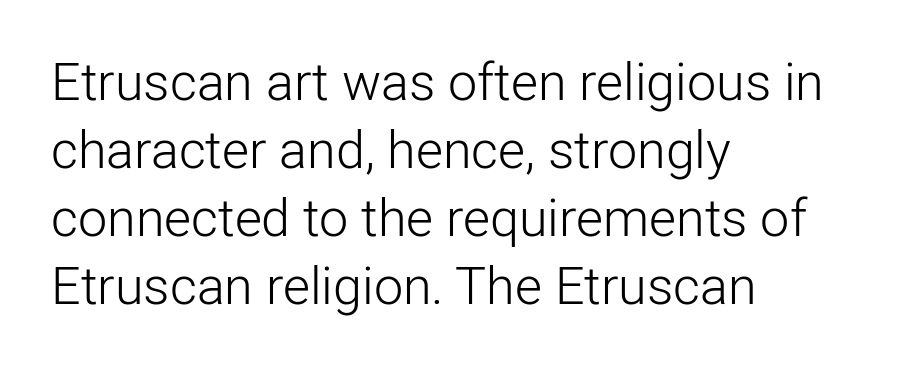
Q: Is the text bold? A: No.
Q: Is the text italic (slanted)? A: No, it is upright.
Q: Is the typeface a serif or a sans-serif typeface? A: Sans-serif.
Q: Is the text underlined? A: No.
Q: How is the paragraph aligned? A: Left-aligned.
Q: Is the spacing between letters normal or unusually wide? A: Normal.
Q: Is the spacing between lines tight, normal or loose? A: Normal.
Q: Width (condensed, normal, or wide)? A: Normal.
Q: Stroke contrast? A: Low.
Q: x-height? A: Medium.
Q: Monospaced? A: No.
